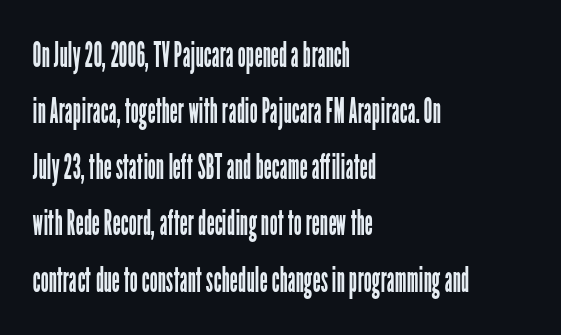
{"serif": "no", "italic": "no", "bold": "no", "weight": "regular", "width": "condensed", "stroke_contrast": "low", "x_height": "medium", "monospaced": "no", "underline": "no", "align": "left", "line_spacing": "normal", "line_spacing_ratio": 1.56, "letter_spacing": "normal", "letter_spacing_em": 0.0, "glyph_px": 36}
